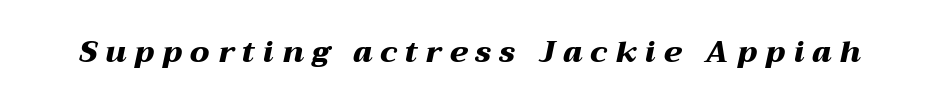
{"italic": "yes", "lean": "right", "slant_degrees": 12, "bold": "yes", "weight": "heavy", "width": "wide", "stroke_contrast": "medium", "x_height": "medium", "monospaced": "no", "underline": "no", "letter_spacing": "wide", "letter_spacing_em": 0.27, "glyph_px": 30}
